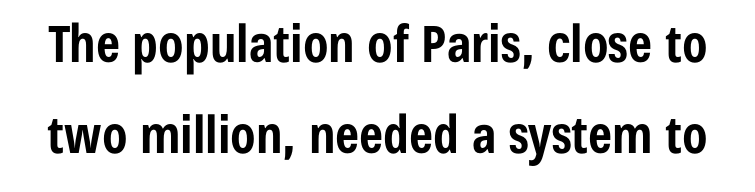
The lettering stays uniformly vertical, giving the passage a roman look. These words are printed bold, with thick strokes throughout. Tracking here is standard; glyphs follow each other at the usual distance. Character widths vary here, with narrow letters taking less room than wide ones. The characters display no serif detailing; their extremities are plain.
